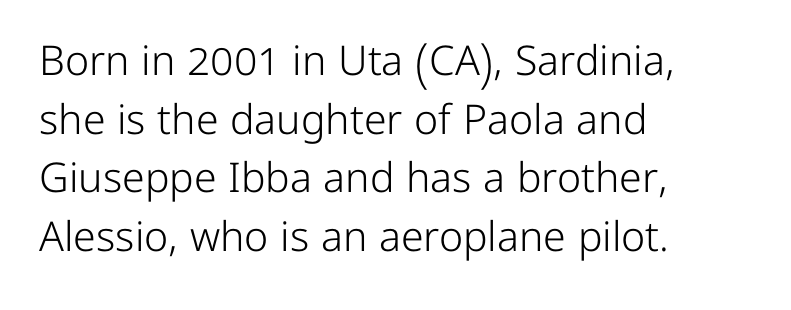
Q: Is the text bold? A: No.
Q: Is the text italic (slanted)? A: No, it is upright.
Q: Is the typeface a serif or a sans-serif typeface? A: Sans-serif.
Q: Is the text underlined? A: No.
Q: How is the paragraph aligned? A: Left-aligned.
Q: Is the spacing between letters normal or unusually wide? A: Normal.
Q: Is the spacing between lines tight, normal or loose? A: Normal.
Q: Width (condensed, normal, or wide)? A: Normal.
Q: Stroke contrast? A: Low.
Q: x-height? A: Medium.
Q: Monospaced? A: No.
